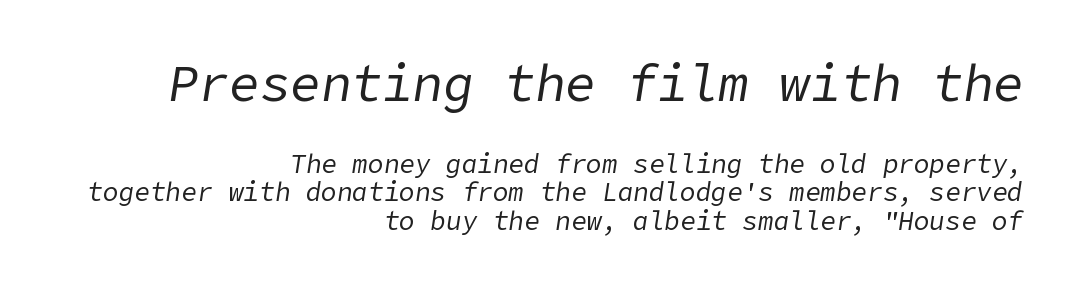
{"italic": "yes", "lean": "right", "slant_degrees": 9, "bold": "no", "weight": "regular", "width": "normal", "stroke_contrast": "low", "x_height": "medium", "underline": "no", "align": "right", "line_spacing": "tight", "line_spacing_ratio": 1.1, "letter_spacing": "normal", "letter_spacing_em": 0.0, "larger_block": "first", "size_ratio": 1.96, "glyph_px": 51}
